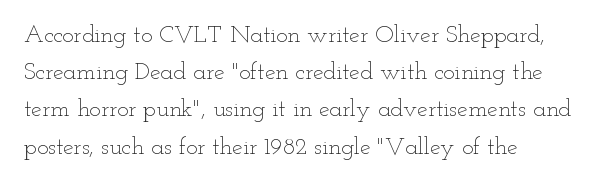
Ordinary non-slanted type is in use. This sample uses plain, unmodified letter spacing. Has an underline been added? It has not. The designer left line spacing at the default. The cut favours lightness, reaching ordinary text weight at its darkest. Layout note: lines flush left.
